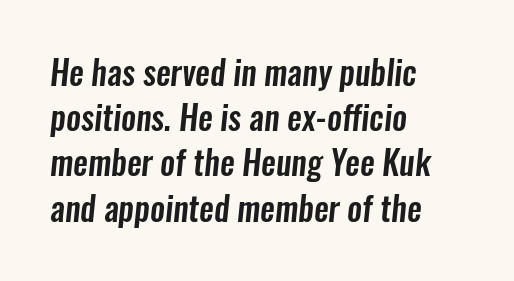
Q: Is the typeface a serif or a sans-serif typeface? A: Sans-serif.
Q: Is the text underlined? A: No.
Q: How is the paragraph aligned? A: Left-aligned.
Q: Is the spacing between letters normal or unusually wide? A: Normal.
Q: Is the spacing between lines tight, normal or loose? A: Normal.
Q: Width (condensed, normal, or wide)? A: Condensed.
Q: Stroke contrast? A: Low.
Q: x-height? A: Medium.
Q: Monospaced? A: No.
